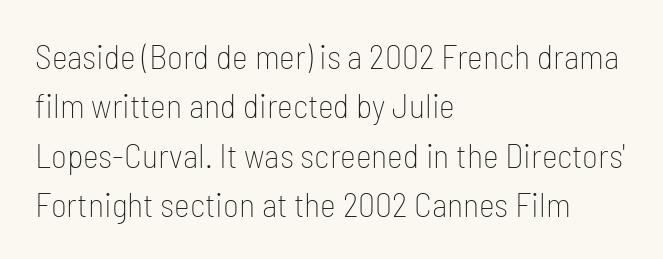
The image shows 34 px thin, condensed sans-serif type, upright; set left-aligned, normal line spacing (1.45x), normal letter spacing, not underlined; low stroke contrast and a medium x-height.
